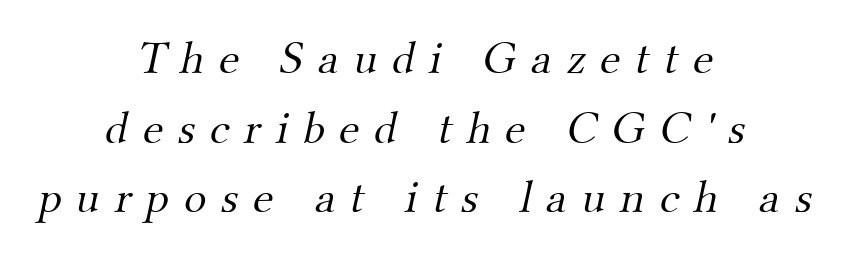
The image shows 47 px light serif type; set centered, normal line spacing (1.48x), unusually wide letter spacing (+0.31 em), not underlined; medium stroke contrast and a small x-height.
